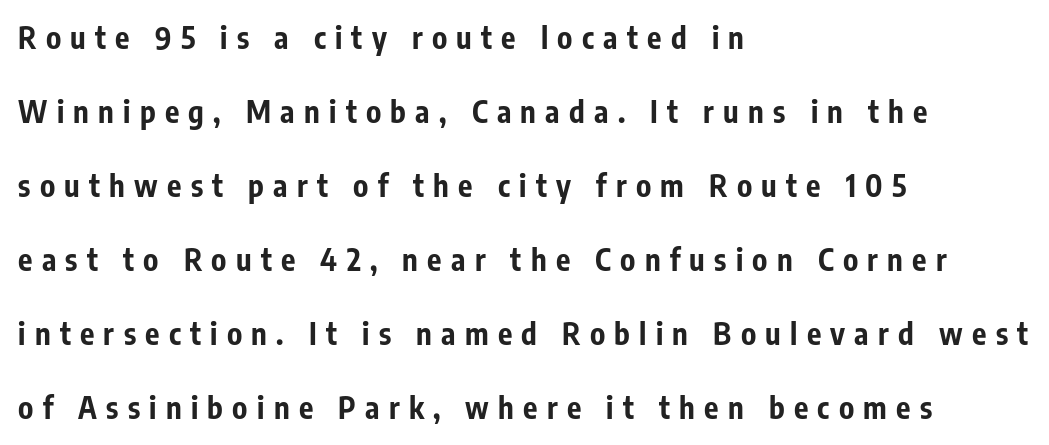
Q: Is the text bold? A: Yes.
Q: Is the text italic (slanted)? A: No, it is upright.
Q: Is the typeface a serif or a sans-serif typeface? A: Sans-serif.
Q: Is the text underlined? A: No.
Q: How is the paragraph aligned? A: Left-aligned.
Q: Is the spacing between letters normal or unusually wide? A: Unusually wide.
Q: Is the spacing between lines tight, normal or loose? A: Loose.
Q: Width (condensed, normal, or wide)? A: Condensed.
Q: Stroke contrast? A: Low.
Q: x-height? A: Medium.
Q: Monospaced? A: No.
